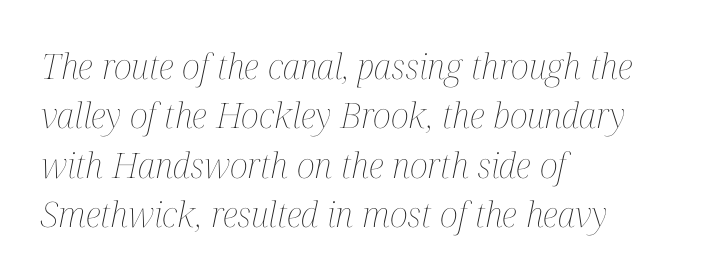
{"italic": "yes", "lean": "right", "slant_degrees": 12, "bold": "no", "weight": "thin", "width": "condensed", "stroke_contrast": "medium", "x_height": "medium", "monospaced": "no", "underline": "no", "align": "left", "line_spacing": "normal", "line_spacing_ratio": 1.41, "letter_spacing": "normal", "letter_spacing_em": 0.0, "glyph_px": 35}
